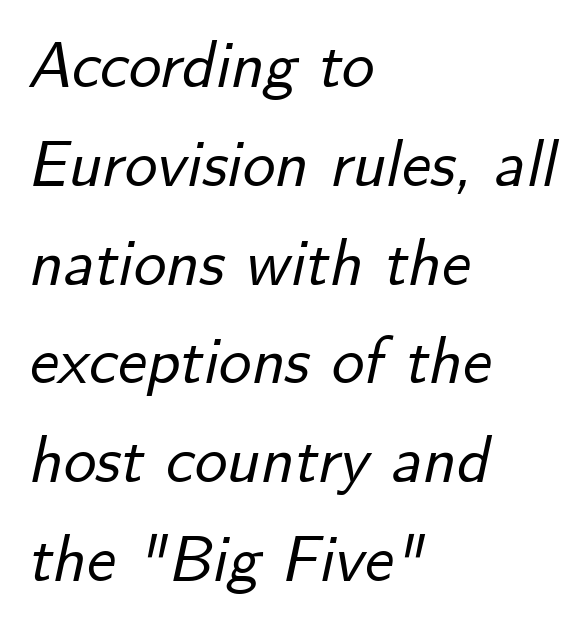
{"italic": "yes", "lean": "right", "slant_degrees": 12, "width": "normal", "stroke_contrast": "low", "x_height": "small", "monospaced": "no", "underline": "no", "align": "left", "line_spacing": "normal", "line_spacing_ratio": 1.52, "letter_spacing": "normal", "letter_spacing_em": 0.0, "glyph_px": 65}
